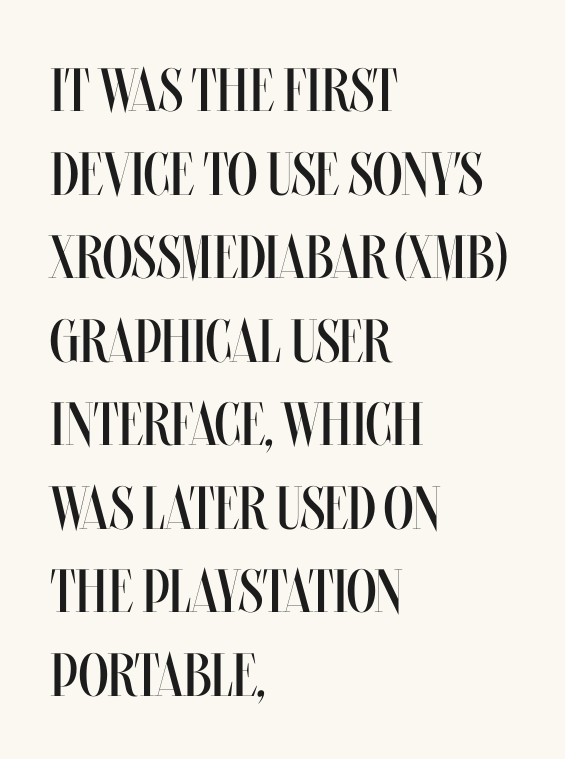
{"italic": "no", "bold": "no", "weight": "regular", "width": "condensed", "stroke_contrast": "medium", "x_height": "large", "monospaced": "no", "underline": "no", "align": "left", "line_spacing": "normal", "line_spacing_ratio": 1.37, "letter_spacing": "normal", "letter_spacing_em": 0.0, "glyph_px": 61}
